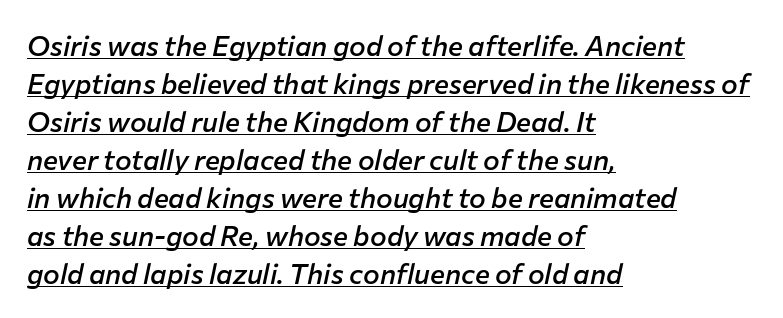
{"italic": "yes", "lean": "right", "slant_degrees": 12, "bold": "semi", "weight": "semibold", "width": "normal", "stroke_contrast": "low", "x_height": "medium", "monospaced": "no", "underline": "yes", "align": "left", "line_spacing": "normal", "line_spacing_ratio": 1.36, "letter_spacing": "normal", "letter_spacing_em": 0.0, "glyph_px": 28}
